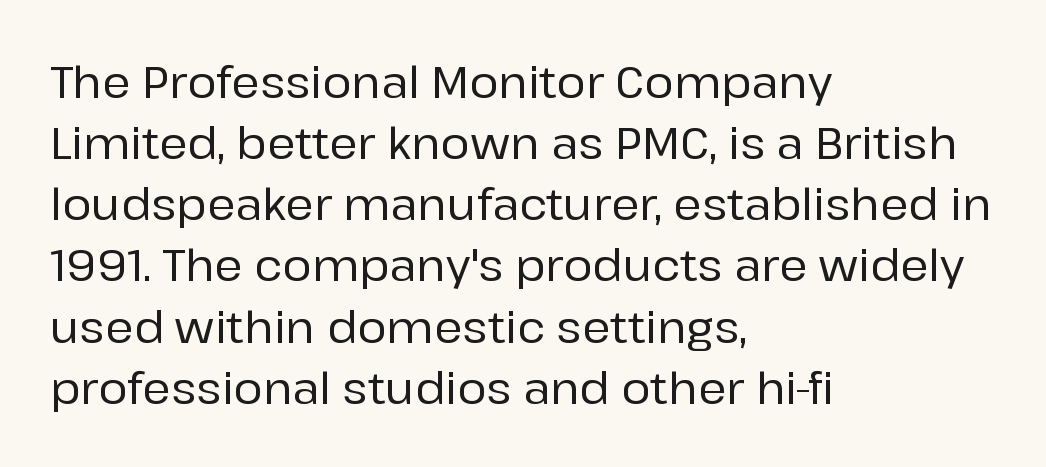
{"serif": "no", "italic": "no", "width": "normal", "stroke_contrast": "low", "x_height": "medium", "monospaced": "no", "underline": "no", "align": "left", "line_spacing": "normal", "line_spacing_ratio": 1.39, "letter_spacing": "normal", "letter_spacing_em": 0.0, "glyph_px": 44}
